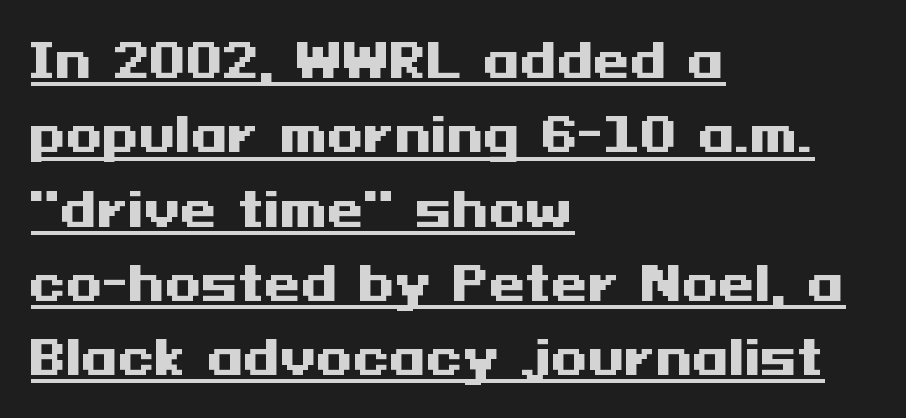
{"serif": "no", "italic": "no", "bold": "yes", "weight": "heavy", "width": "wide", "stroke_contrast": "medium", "x_height": "medium", "underline": "yes", "align": "left", "line_spacing": "normal", "line_spacing_ratio": 1.58, "letter_spacing": "normal", "letter_spacing_em": 0.0, "glyph_px": 47}
